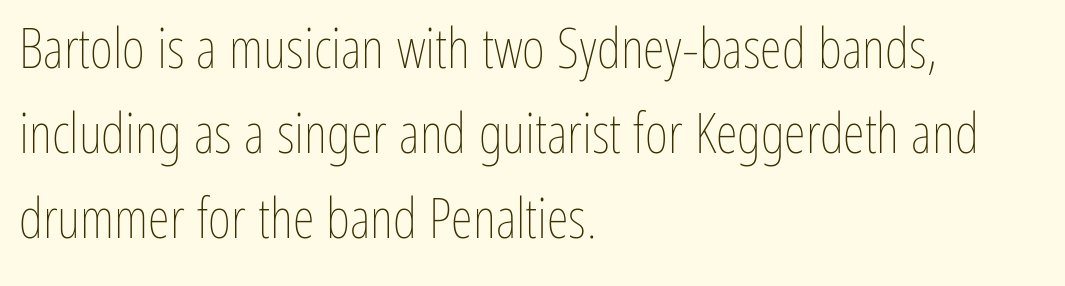
The image shows 56 px thin, condensed type, upright; set left-aligned, normal line spacing (1.52x), normal letter spacing, not underlined; low stroke contrast and a medium x-height.
